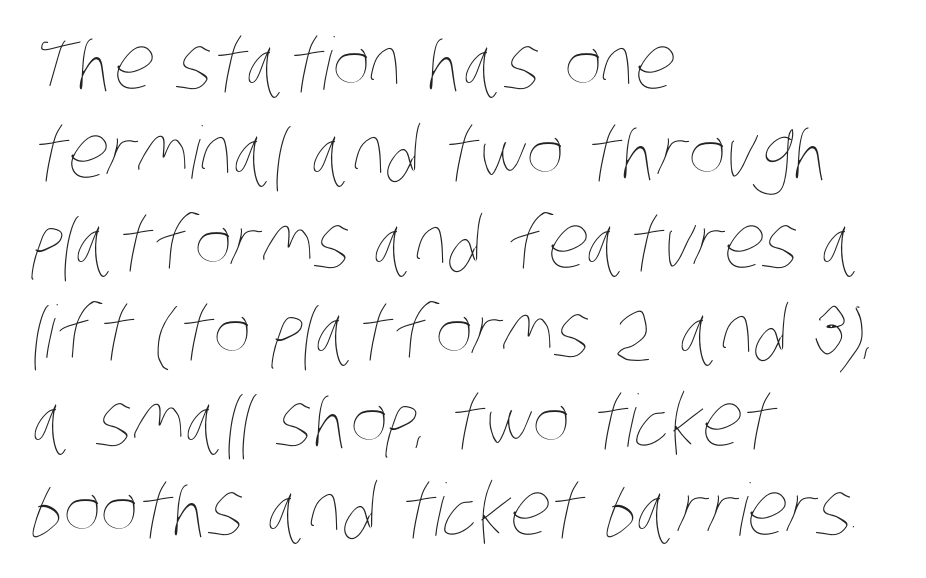
The image shows 72 px thin, condensed type; set left-aligned, line spacing 1.24x, normal letter spacing, not underlined; low stroke contrast and a large x-height.
